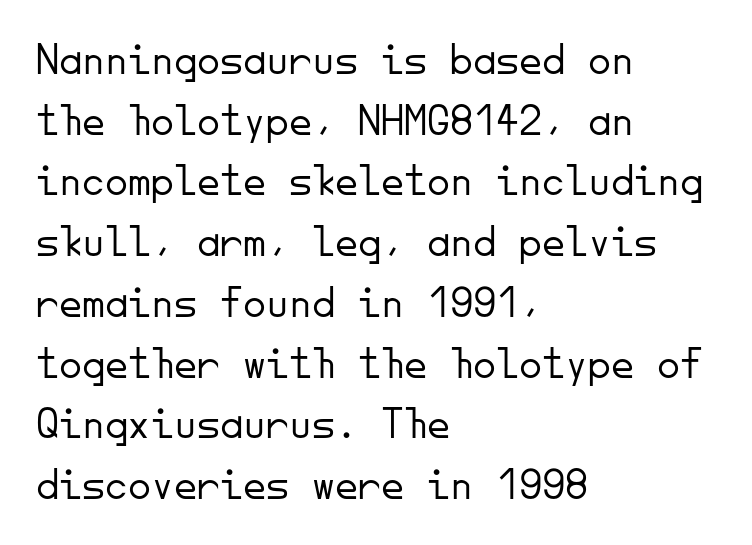
Q: Is the text bold? A: No.
Q: Is the text italic (slanted)? A: No, it is upright.
Q: Is the typeface a serif or a sans-serif typeface? A: Sans-serif.
Q: Is the text underlined? A: No.
Q: How is the paragraph aligned? A: Left-aligned.
Q: Is the spacing between letters normal or unusually wide? A: Normal.
Q: Is the spacing between lines tight, normal or loose? A: Normal.
Q: Width (condensed, normal, or wide)? A: Normal.
Q: Stroke contrast? A: Low.
Q: x-height? A: Small.
Q: Monospaced? A: Yes.
